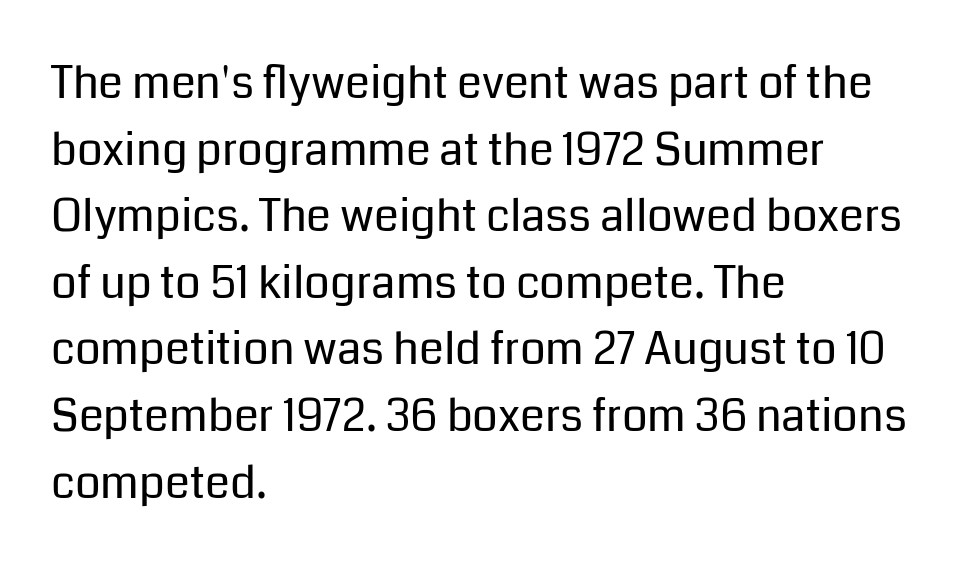
{"serif": "no", "italic": "no", "bold": "no", "weight": "regular", "width": "normal", "stroke_contrast": "low", "x_height": "medium", "monospaced": "no", "underline": "no", "align": "left", "line_spacing": "normal", "line_spacing_ratio": 1.48, "letter_spacing": "normal", "letter_spacing_em": 0.0, "glyph_px": 45}
